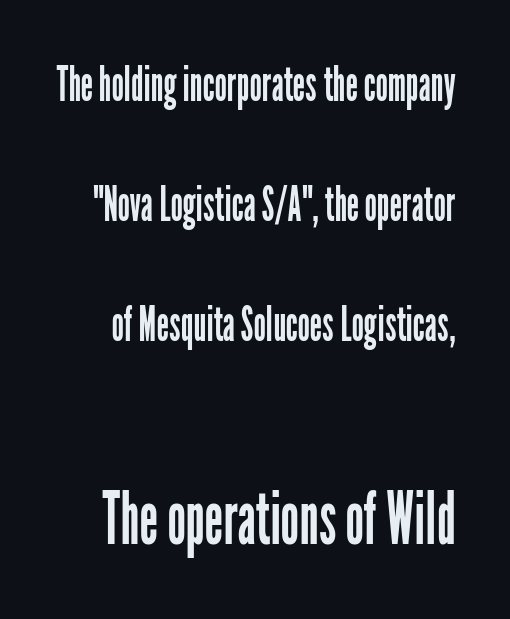
{"serif": "no", "italic": "no", "bold": "no", "weight": "regular", "width": "condensed", "stroke_contrast": "low", "x_height": "medium", "monospaced": "no", "underline": "no", "line_spacing": "loose", "line_spacing_ratio": 2.45, "letter_spacing": "normal", "letter_spacing_em": 0.0, "larger_block": "second", "size_ratio": 1.51, "glyph_px": 74}
